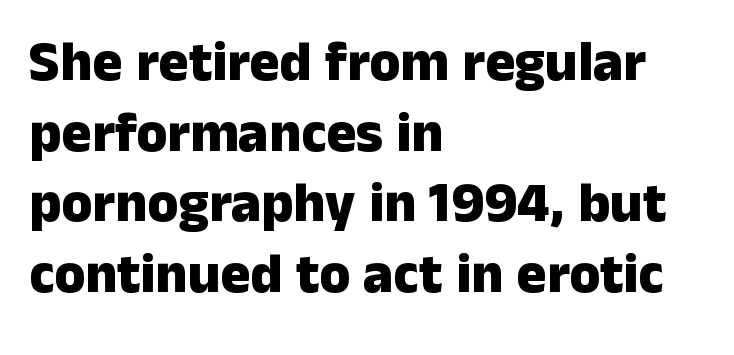
Q: Is the text bold? A: Yes.
Q: Is the text italic (slanted)? A: No, it is upright.
Q: Is the typeface a serif or a sans-serif typeface? A: Sans-serif.
Q: Is the text underlined? A: No.
Q: How is the paragraph aligned? A: Left-aligned.
Q: Is the spacing between letters normal or unusually wide? A: Normal.
Q: Is the spacing between lines tight, normal or loose? A: Normal.
Q: Width (condensed, normal, or wide)? A: Normal.
Q: Stroke contrast? A: Low.
Q: x-height? A: Medium.
Q: Monospaced? A: No.
